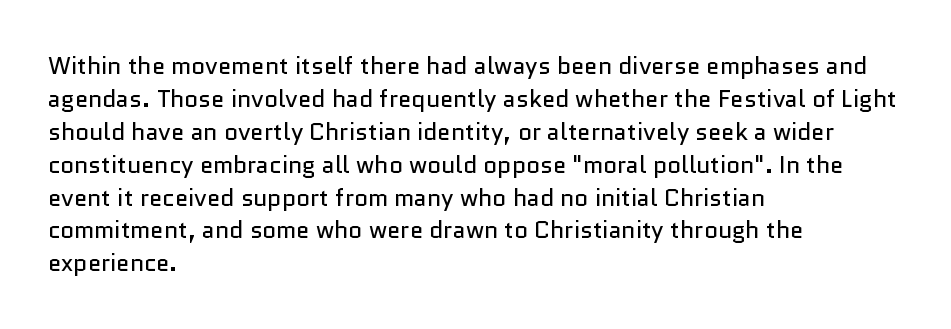
Q: Is the text bold? A: No.
Q: Is the text italic (slanted)? A: No, it is upright.
Q: Is the text underlined? A: No.
Q: How is the paragraph aligned? A: Left-aligned.
Q: Is the spacing between letters normal or unusually wide? A: Normal.
Q: Is the spacing between lines tight, normal or loose? A: Normal.
